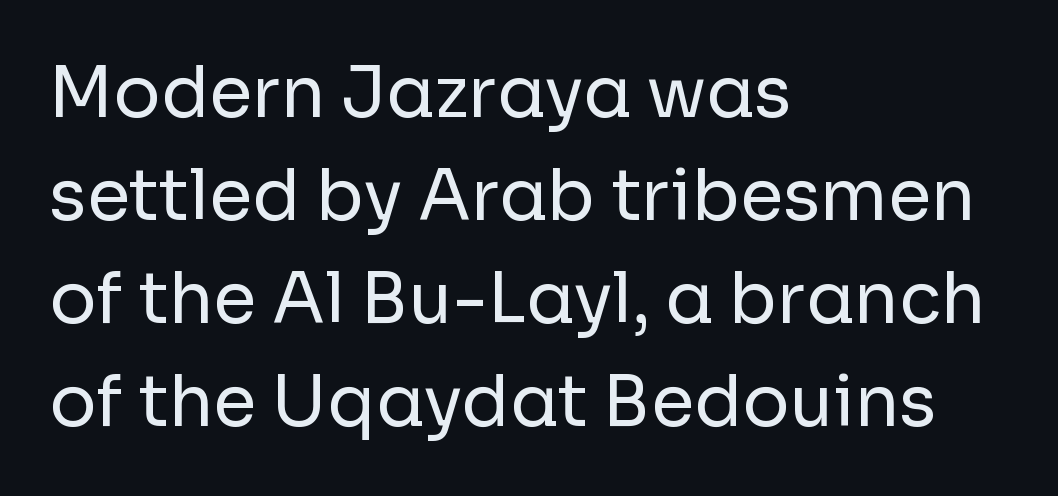
Horizontal bands of white between lines are of average thickness. Vertical stems look standard width or narrower in stroke. The text block is weighted toward the left margin, trailing off unevenly rightward. What stands out about the letter spacing? Nothing — it is the standard amount. Posture: straight, roman, zero tilt.
